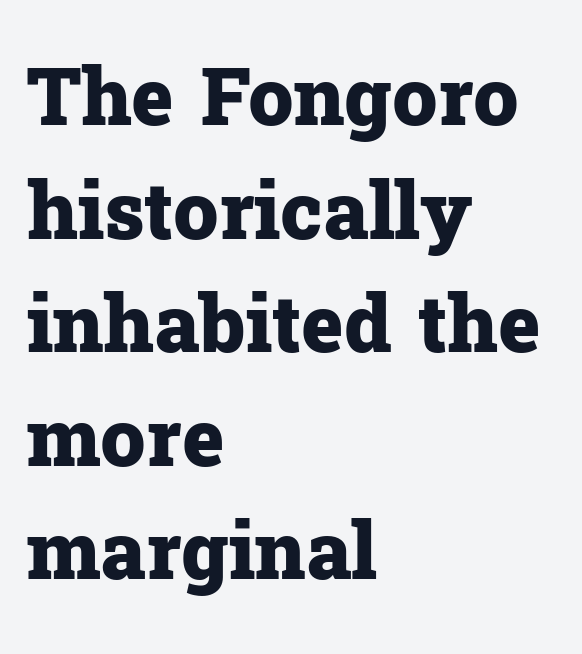
Check the space under the baseline: it is left empty. Casual observation: everything's shoved over to the left. Each glyph is drawn with heavy, bold strokes. Between one letter and the next there's only the usual sliver of space. Are there feet on the stems? There are — it's a serif.
